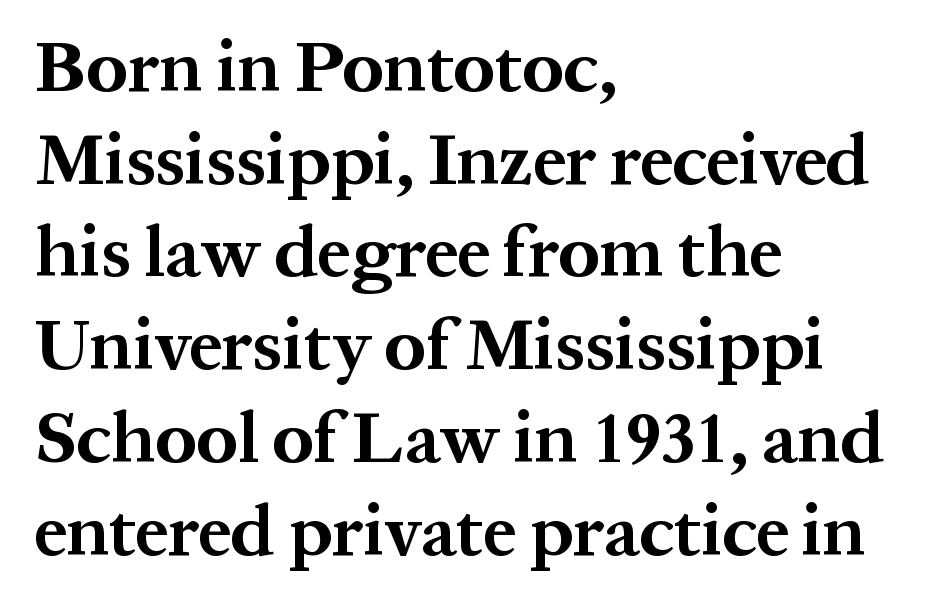
Each letter keeps its own natural width here, so spacing adapts to shape. Unlike italic type, these characters show no tilt at all. The setting favours the left margin, as ordinary paragraphs usually do. Glyph-to-glyph distance matches everyday printed text. Thick stems and heavy bowls — unmistakably bold. These lines sit exactly where default settings would place them.
